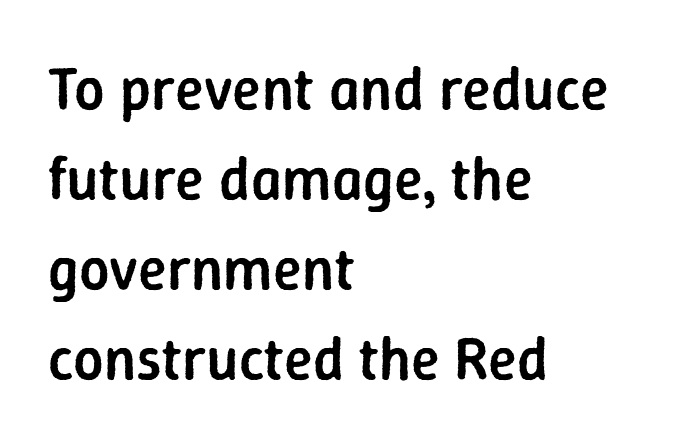
Emphasis by weight is partial: semibold. The typesetter chose a ragged-right arrangement here. Think of a printed novel: that variable character pitch is what you see here. You can tell from the bare stems that sans-serif type was used.
